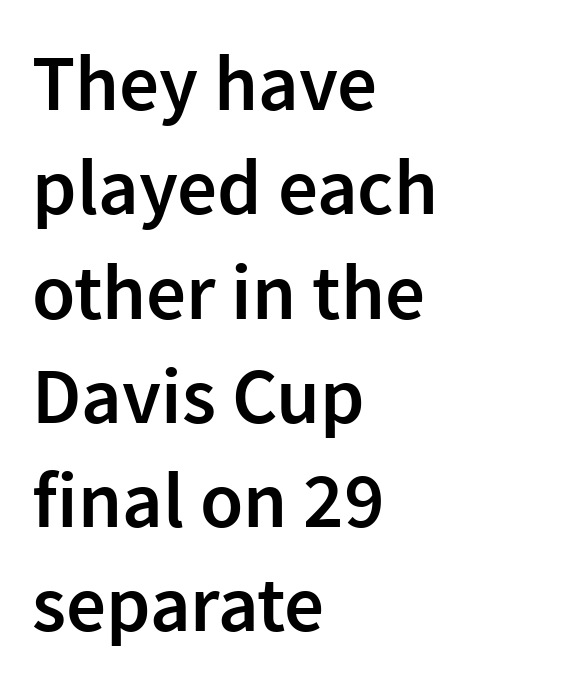
The letterforms sit shoulder to shoulder at normal distance. Horizontal bands of white between lines are of average thickness. As a designer I'd log this as weight 600, semibold. The gap between lines stays unmarked. Posture: vertical. The rendering uses natural spacing where letterforms have individual widths.
